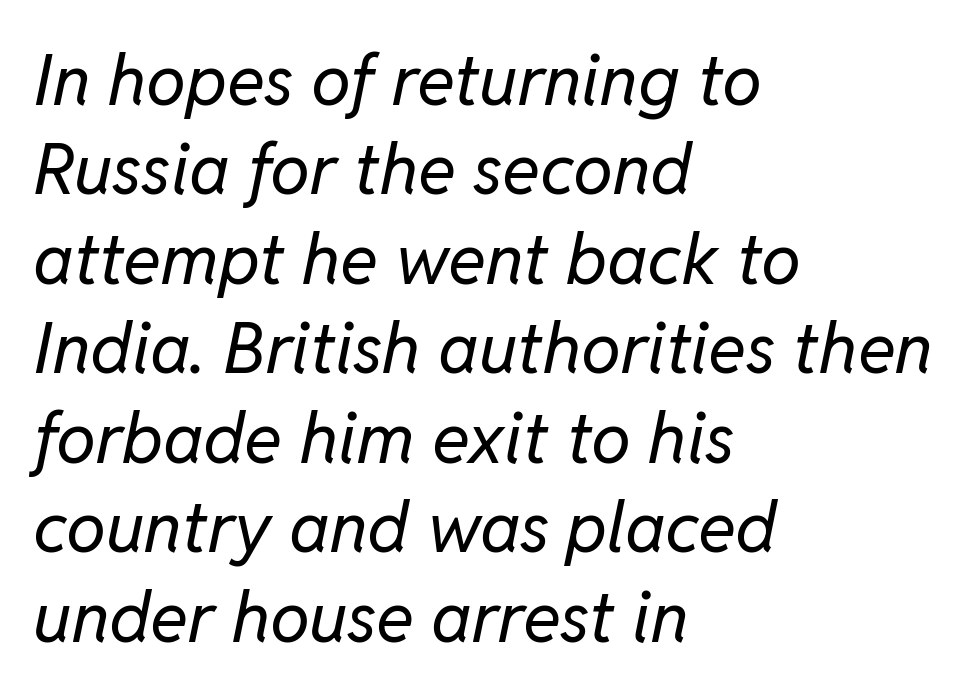
Tall strokes in this sample are angled rather than plumb. Regarding leading, the lines here are spaced in the standard way. In CSS terms this would be text-align: left. Characters follow at the spacing the type designer built in. The gap between lines stays unmarked. This reads as an unemphasized weight, regular at the heaviest.
